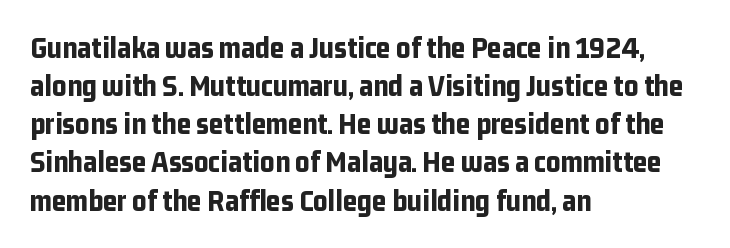
The image shows 31 px bold, condensed sans-serif type, upright; set left-aligned, line spacing 1.23x, normal letter spacing, not underlined; low stroke contrast and a medium x-height.
